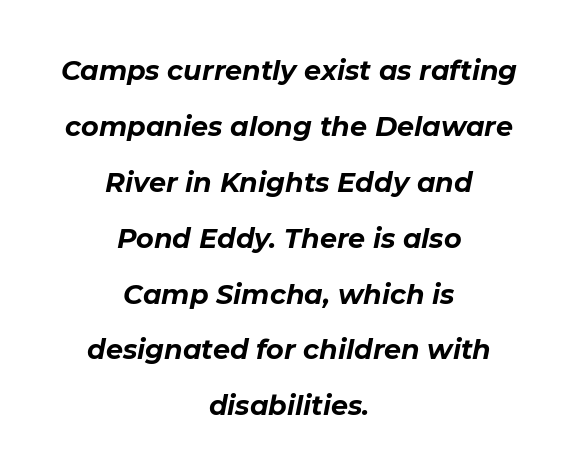
Q: Is the text bold? A: Yes.
Q: Is the text italic (slanted)? A: Yes, it leans right by about 11 degrees.
Q: Is the text underlined? A: No.
Q: How is the paragraph aligned? A: Centered.
Q: Is the spacing between letters normal or unusually wide? A: Normal.
Q: Is the spacing between lines tight, normal or loose? A: Loose.
